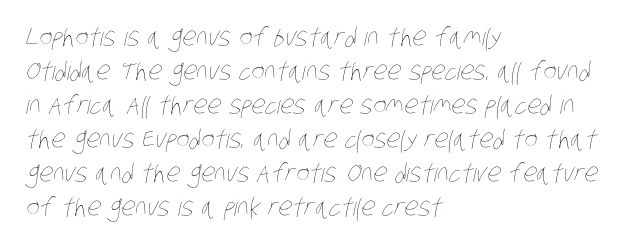
Q: Is the text bold? A: No.
Q: Is the text underlined? A: No.
Q: How is the paragraph aligned? A: Left-aligned.
Q: Is the spacing between letters normal or unusually wide? A: Normal.
Q: Is the spacing between lines tight, normal or loose? A: Normal.
